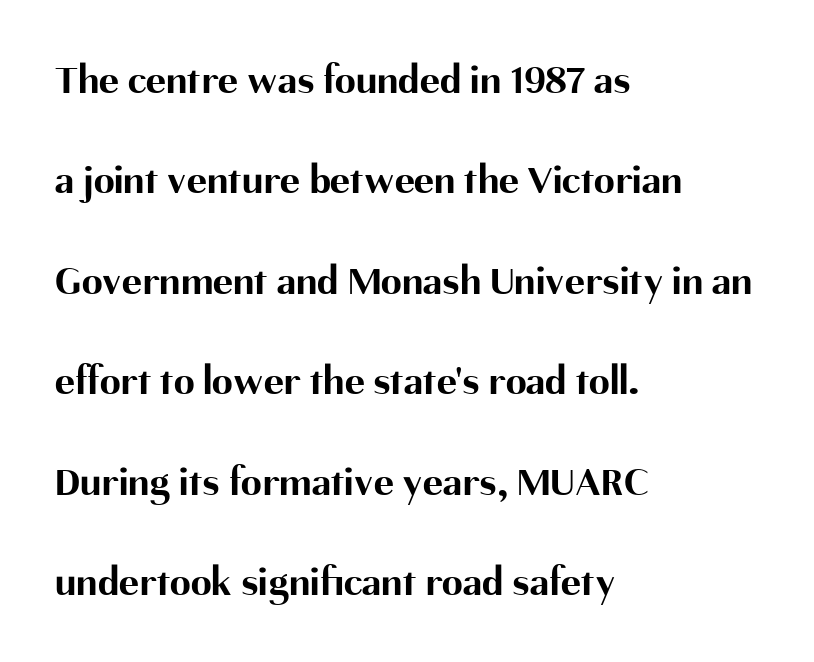
Inter-character spacing is left at the font's built-in metrics. The paragraph has a hard left edge and a soft right edge. These lines are rendered in a variable-pitch font. The leading is generous, giving the passage an open texture.
